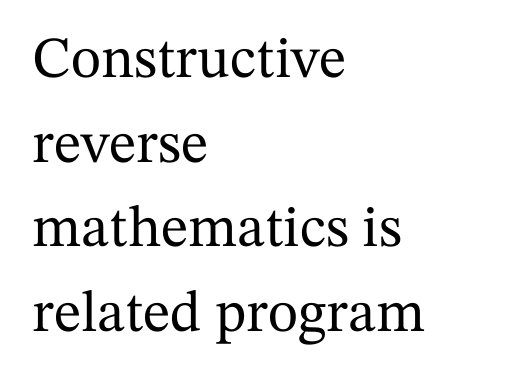
{"serif": "yes", "italic": "no", "width": "normal", "stroke_contrast": "medium", "x_height": "medium", "monospaced": "no", "underline": "no", "align": "left", "line_spacing": "normal", "line_spacing_ratio": 1.46, "letter_spacing": "normal", "letter_spacing_em": 0.0, "glyph_px": 58}
